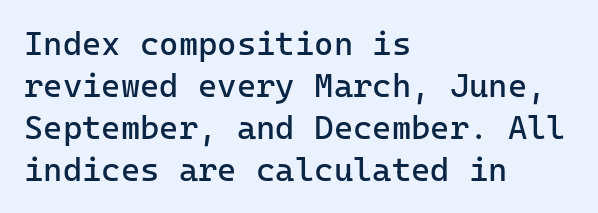
{"serif": "no", "italic": "no", "bold": "no", "weight": "regular", "width": "normal", "stroke_contrast": "low", "x_height": "medium", "monospaced": "yes", "underline": "no", "align": "left", "line_spacing": "normal", "line_spacing_ratio": 1.27, "letter_spacing": "normal", "letter_spacing_em": 0.0, "glyph_px": 33}
